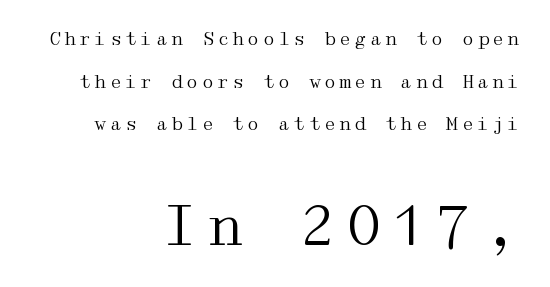
The image shows 54 px regular-weight, wide serif type, upright; set right-aligned, loose line spacing (2.37x), not underlined; the second (bottom) block is 3.0x larger; medium stroke contrast and a medium x-height.
